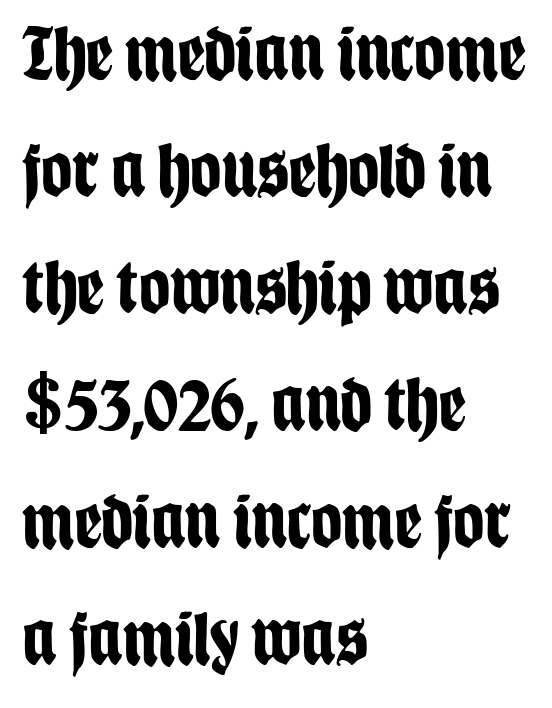
Q: Is the text bold? A: Yes.
Q: Is the text italic (slanted)? A: No, it is upright.
Q: Is the typeface a serif or a sans-serif typeface? A: Sans-serif.
Q: Is the text underlined? A: No.
Q: How is the paragraph aligned? A: Left-aligned.
Q: Is the spacing between letters normal or unusually wide? A: Normal.
Q: Is the spacing between lines tight, normal or loose? A: Normal.
Q: Width (condensed, normal, or wide)? A: Condensed.
Q: Stroke contrast? A: Low.
Q: x-height? A: Large.
Q: Monospaced? A: No.
